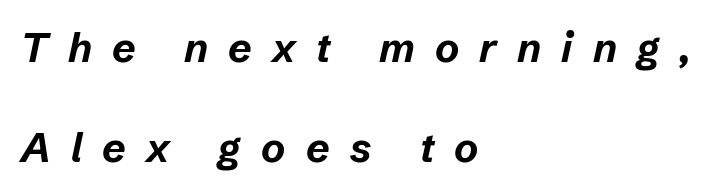
Just letters on the line, the space beneath them empty. Proportional: the letters do not fall into vertical columns. Horizontal bands of white between lines are thick stripes. The tracking reads as deliberately expanded to a designer's eye. Every letter is thick-stroked: bold, no question. Yep, that's italic — everything's leaning.
